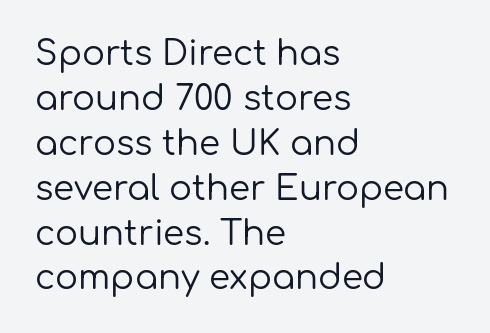
Q: Is the text bold? A: No.
Q: Is the text italic (slanted)? A: No, it is upright.
Q: Is the typeface a serif or a sans-serif typeface? A: Sans-serif.
Q: Is the text underlined? A: No.
Q: How is the paragraph aligned? A: Left-aligned.
Q: Is the spacing between letters normal or unusually wide? A: Normal.
Q: Is the spacing between lines tight, normal or loose? A: Normal.
Q: Width (condensed, normal, or wide)? A: Normal.
Q: Stroke contrast? A: Low.
Q: x-height? A: Medium.
Q: Monospaced? A: No.
